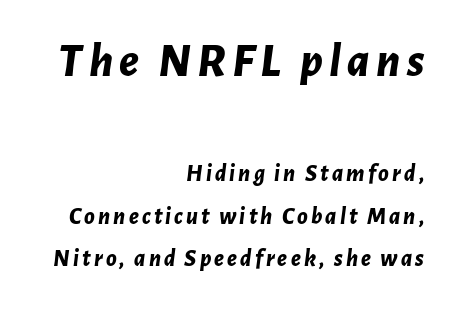
{"italic": "yes", "lean": "right", "slant_degrees": 7, "bold": "yes", "weight": "bold", "width": "normal", "stroke_contrast": "low", "x_height": "medium", "monospaced": "no", "underline": "no", "align": "right", "line_spacing_ratio": 1.78, "larger_block": "first", "size_ratio": 2.0, "glyph_px": 48}
